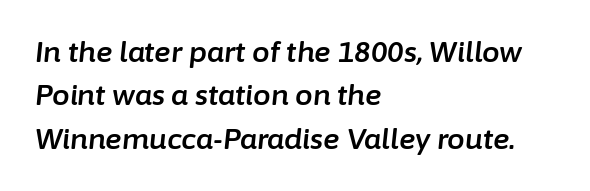
{"italic": "yes", "lean": "right", "slant_degrees": 6, "width": "normal", "stroke_contrast": "low", "x_height": "medium", "monospaced": "no", "underline": "no", "align": "left", "line_spacing": "normal", "line_spacing_ratio": 1.55, "letter_spacing": "normal", "letter_spacing_em": 0.0, "glyph_px": 28}
